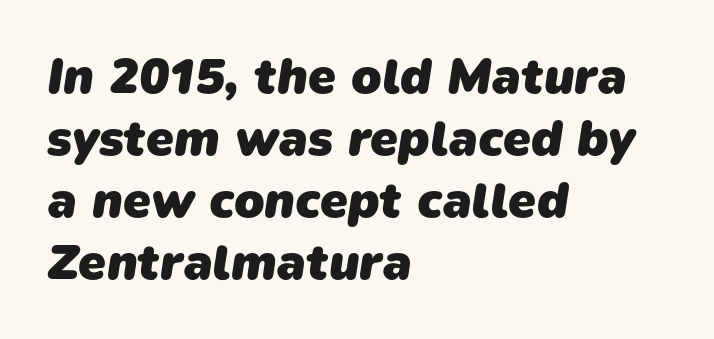
The image shows 50 px heavy sans-serif type; set left-aligned, line spacing 1.24x, normal letter spacing, not underlined; low stroke contrast and a medium x-height.
